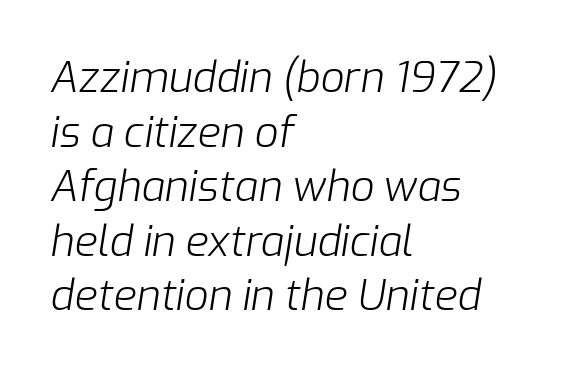
{"italic": "yes", "lean": "right", "slant_degrees": 9, "bold": "no", "weight": "light", "width": "normal", "stroke_contrast": "low", "x_height": "medium", "monospaced": "no", "underline": "no", "align": "left", "line_spacing": "normal", "line_spacing_ratio": 1.3, "letter_spacing": "normal", "letter_spacing_em": 0.0, "glyph_px": 42}
